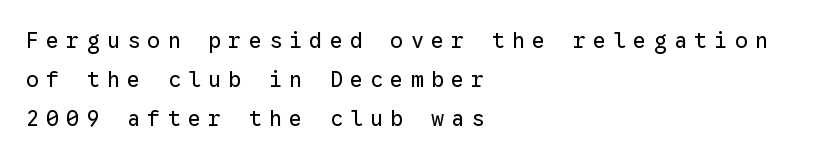
Characters follow at a spacing far wider than the type designer built in. No extra ink here — the face is not bold. The lettering stays uniformly vertical, giving the passage a roman look. The paragraph shown leans on its left margin. Descenders hang freely into open space.
